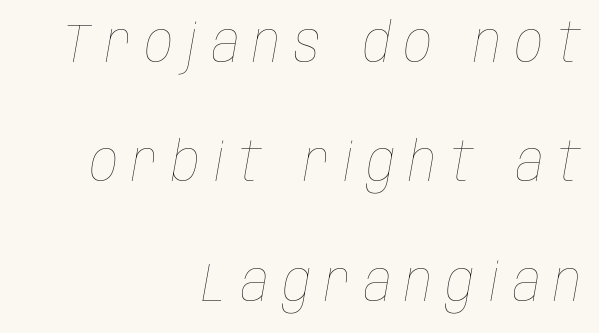
{"italic": "yes", "lean": "right", "slant_degrees": 10, "bold": "no", "weight": "thin", "width": "condensed", "stroke_contrast": "low", "x_height": "large", "monospaced": "no", "underline": "no", "align": "right", "line_spacing": "loose", "line_spacing_ratio": 2.17, "letter_spacing": "wide", "letter_spacing_em": 0.26, "glyph_px": 55}
